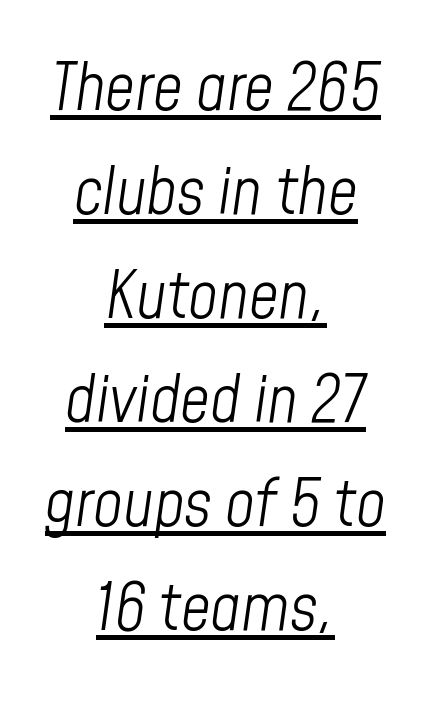
The text carries the slant typical of an italic or oblique font. The letterforms sit at book weight or below. The type is set solid horizontally, with unmodified tracking. One-word summary of the alignment: center. Do the characters align in a grid? No, the font is proportional. A rule runs beneath these lines of type.
